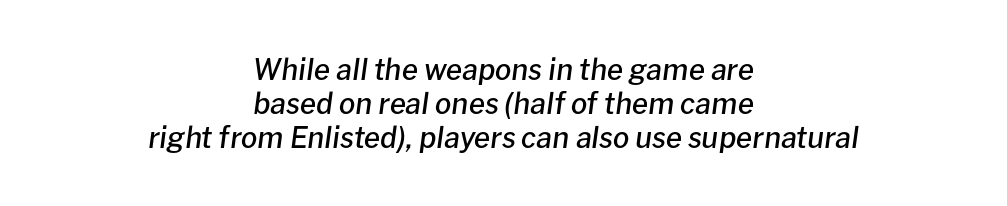
The image shows 29 px semibold type, italic (leaning right); set centered, line spacing 1.17x, normal letter spacing, not underlined; low stroke contrast and a medium x-height.
